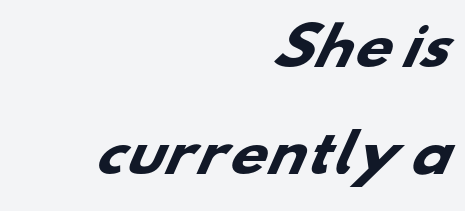
Q: Is the text bold? A: Yes.
Q: Is the typeface a serif or a sans-serif typeface? A: Sans-serif.
Q: Is the text underlined? A: No.
Q: How is the paragraph aligned? A: Right-aligned.
Q: Is the spacing between letters normal or unusually wide? A: Normal.
Q: Is the spacing between lines tight, normal or loose? A: Loose.
Q: Width (condensed, normal, or wide)? A: Wide.
Q: Stroke contrast? A: Low.
Q: x-height? A: Small.
Q: Monospaced? A: No.
